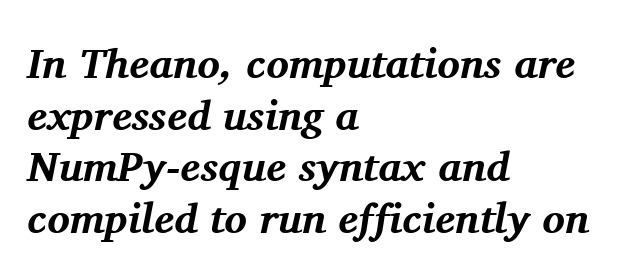
{"serif": "yes", "italic": "yes", "lean": "right", "slant_degrees": 11, "bold": "yes", "weight": "bold", "width": "normal", "stroke_contrast": "medium", "x_height": "medium", "monospaced": "no", "underline": "no", "align": "left", "line_spacing_ratio": 1.23, "letter_spacing": "normal", "letter_spacing_em": 0.0, "glyph_px": 42}
